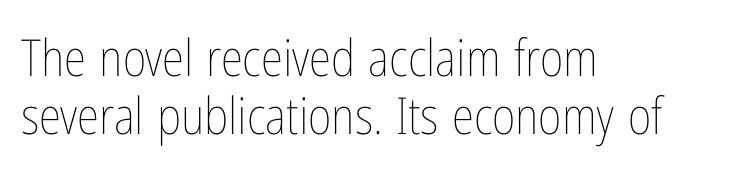
Leading is clearly below the norm, producing a dense column. Each letter keeps its own natural width here, so spacing adapts to shape. The paragraph has a hard left edge and a soft right edge. The weight would be labelled regular, book, light, or lighter still.
